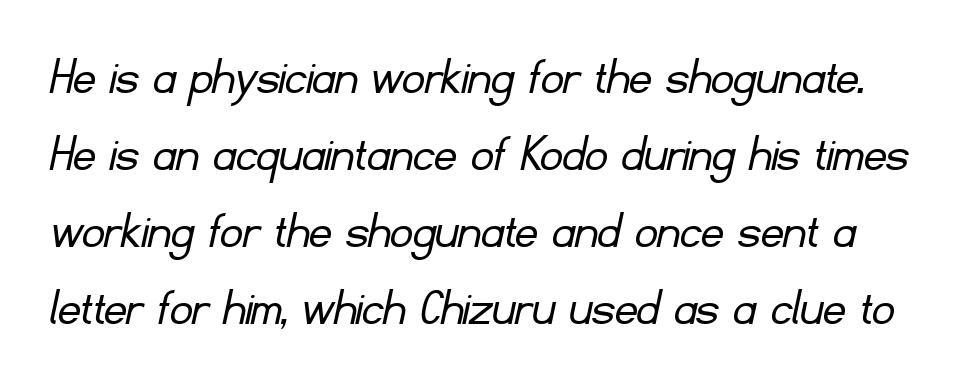
The space beneath each line is pristine and unruled. Here the designer chose a conventional face with non-uniform glyph widths. This reads as an unemphasized weight, regular at the heaviest. Compared with typical paragraphs, the rows here are spaced about the same.
